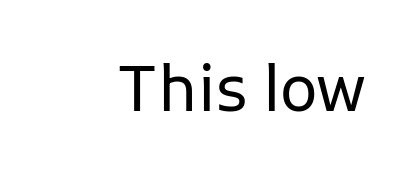
{"serif": "no", "italic": "no", "bold": "no", "weight": "regular", "width": "normal", "stroke_contrast": "low", "x_height": "medium", "monospaced": "no", "underline": "no", "letter_spacing": "normal", "letter_spacing_em": 0.0, "glyph_px": 62}
